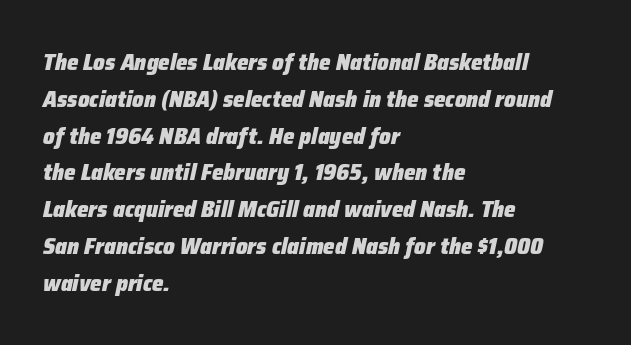
The passage is arranged the way most books set body copy — flush left. There is no visible air inserted between adjacent glyphs. Observe the lean: these are italic letterforms. Leading matches the norm, producing a regular column. A dark, heavy texture on the line: the type is bold. The strip under each line holds only bare page.
